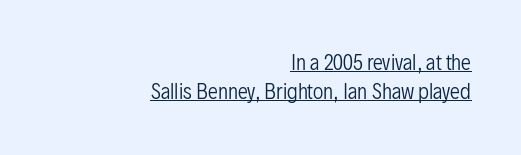
Q: Is the text bold? A: No.
Q: Is the text italic (slanted)? A: No, it is upright.
Q: Is the text underlined? A: Yes.
Q: How is the paragraph aligned? A: Right-aligned.
Q: Is the spacing between letters normal or unusually wide? A: Normal.
Q: Is the spacing between lines tight, normal or loose? A: Normal.
